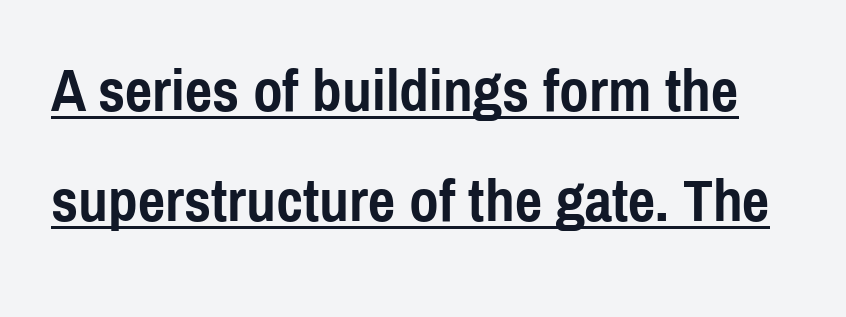
Q: Is the text bold? A: Yes.
Q: Is the text italic (slanted)? A: No, it is upright.
Q: Is the typeface a serif or a sans-serif typeface? A: Sans-serif.
Q: Is the text underlined? A: Yes.
Q: Is the spacing between letters normal or unusually wide? A: Normal.
Q: Width (condensed, normal, or wide)? A: Condensed.
Q: x-height? A: Medium.
Q: Monospaced? A: No.
